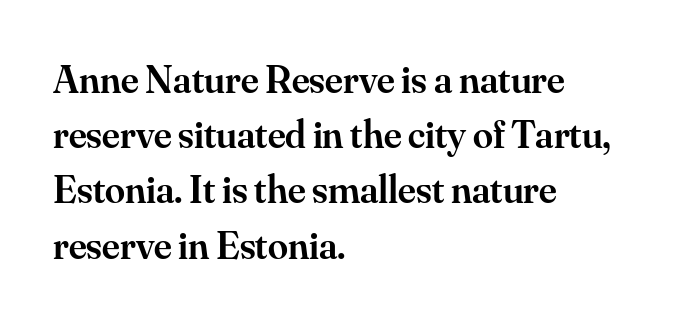
{"serif": "yes", "italic": "no", "bold": "semi", "weight": "semibold", "width": "normal", "stroke_contrast": "medium", "x_height": "small", "monospaced": "no", "underline": "no", "align": "left", "line_spacing": "normal", "line_spacing_ratio": 1.38, "letter_spacing": "normal", "letter_spacing_em": 0.0, "glyph_px": 40}
